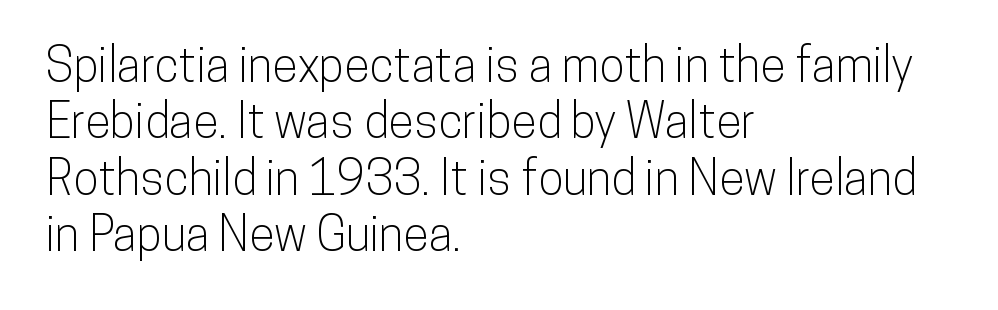
The image shows 47 px condensed sans-serif type, upright; set left-aligned, line spacing 1.2x, normal letter spacing, not underlined; low stroke contrast and a medium x-height.
